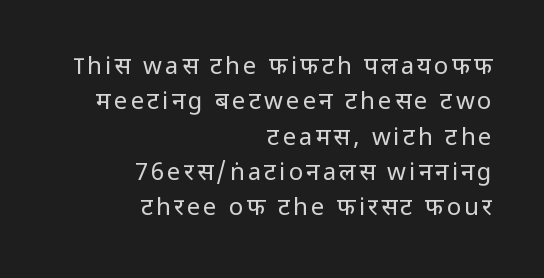
The image shows 24 px text type, upright; set right-aligned, normal line spacing (1.47x), not underlined.
